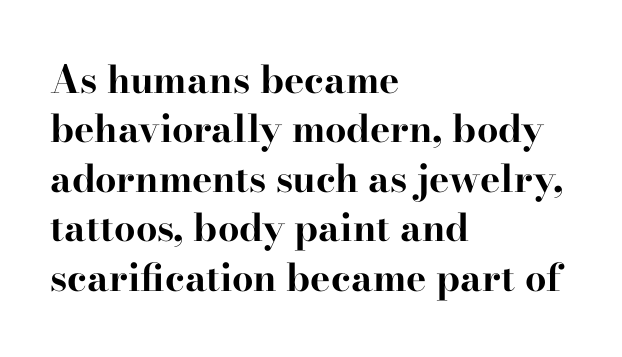
{"serif": "yes", "italic": "no", "bold": "yes", "weight": "bold", "width": "wide", "stroke_contrast": "high", "x_height": "small", "monospaced": "no", "underline": "no", "align": "left", "line_spacing": "normal", "line_spacing_ratio": 1.3, "letter_spacing": "normal", "letter_spacing_em": 0.0, "glyph_px": 38}
